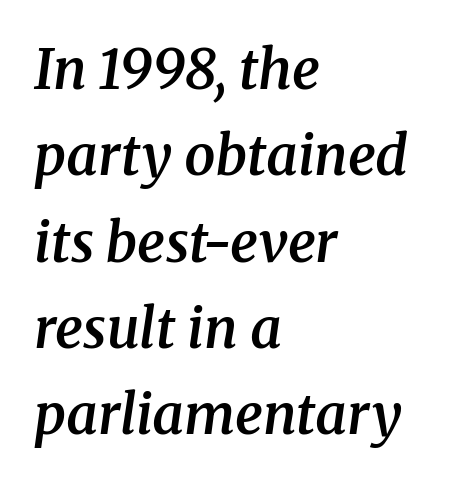
The image shows 55 px semibold serif type, italic (leaning right); set left-aligned, normal line spacing (1.57x), normal letter spacing, not underlined; medium stroke contrast and a medium x-height.
